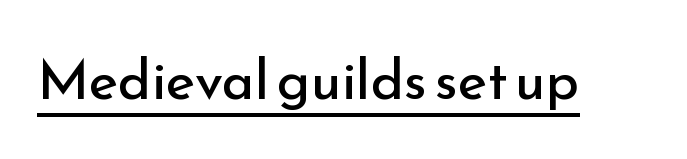
{"serif": "no", "italic": "no", "bold": "no", "weight": "regular", "width": "normal", "stroke_contrast": "low", "x_height": "small", "monospaced": "no", "underline": "yes", "letter_spacing": "normal", "letter_spacing_em": 0.0, "glyph_px": 56}
